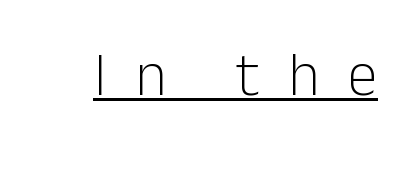
The image shows 61 px light sans-serif type, upright; set unusually wide letter spacing (+0.46 em), underlined; low stroke contrast and a medium x-height.
